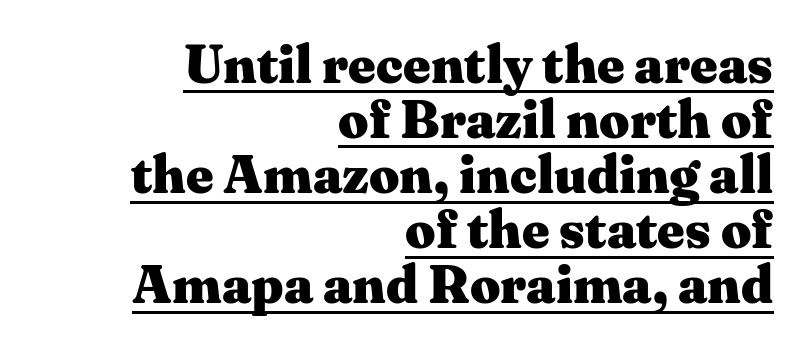
{"serif": "yes", "italic": "no", "bold": "yes", "weight": "heavy", "width": "wide", "stroke_contrast": "medium", "x_height": "medium", "monospaced": "no", "underline": "yes", "align": "right", "line_spacing": "tight", "line_spacing_ratio": 1.04, "letter_spacing": "normal", "letter_spacing_em": 0.0, "glyph_px": 53}
